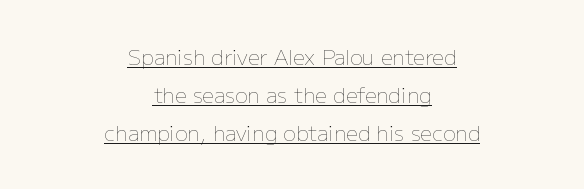
The image shows 21 px text type, upright; set centered, line spacing 1.81x, normal letter spacing, underlined.
